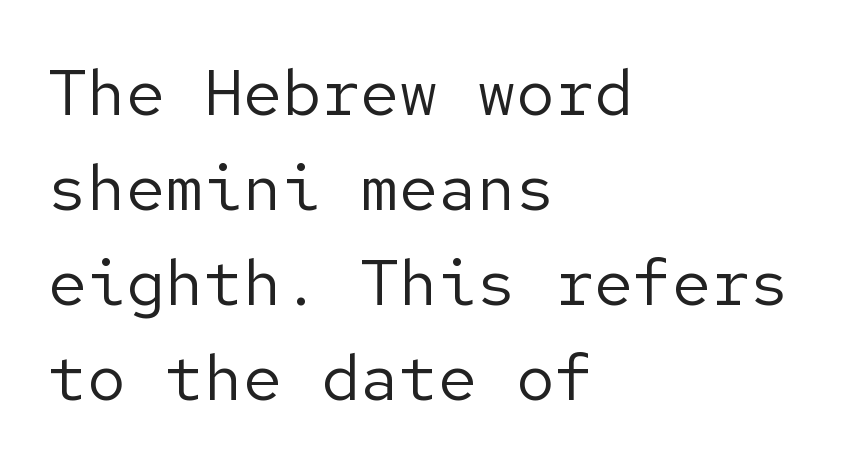
The specimen omits any rule beneath the text block's lines. The letters sit at their default tracking, neither squeezed nor spread. Do the letters lean? They stand straight. The designer left line spacing at the default. Compared with a centered layout, this one pins lines to the left instead. This reads as an unemphasized weight, regular at the heaviest.
